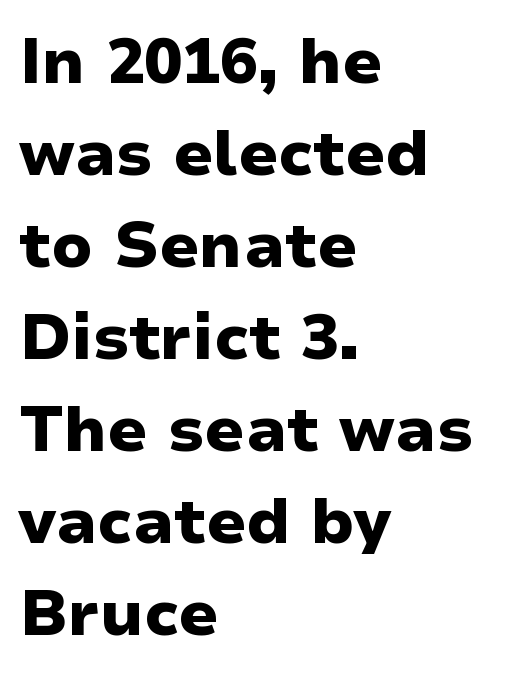
Q: Is the text bold? A: Yes.
Q: Is the text italic (slanted)? A: No, it is upright.
Q: Is the typeface a serif or a sans-serif typeface? A: Sans-serif.
Q: Is the text underlined? A: No.
Q: How is the paragraph aligned? A: Left-aligned.
Q: Is the spacing between letters normal or unusually wide? A: Normal.
Q: Is the spacing between lines tight, normal or loose? A: Normal.
Q: Width (condensed, normal, or wide)? A: Wide.
Q: Stroke contrast? A: Low.
Q: x-height? A: Medium.
Q: Monospaced? A: No.
